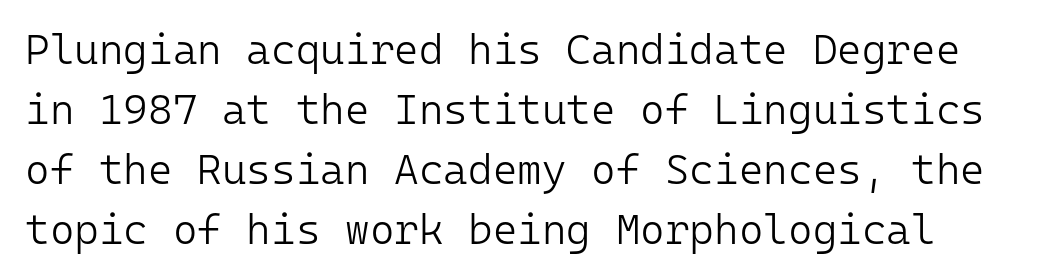
Q: Is the text bold? A: No.
Q: Is the text italic (slanted)? A: No, it is upright.
Q: Is the typeface a serif or a sans-serif typeface? A: Sans-serif.
Q: Is the text underlined? A: No.
Q: Is the spacing between letters normal or unusually wide? A: Normal.
Q: Is the spacing between lines tight, normal or loose? A: Normal.
Q: Width (condensed, normal, or wide)? A: Normal.
Q: Stroke contrast? A: Low.
Q: x-height? A: Medium.
Q: Monospaced? A: Yes.
